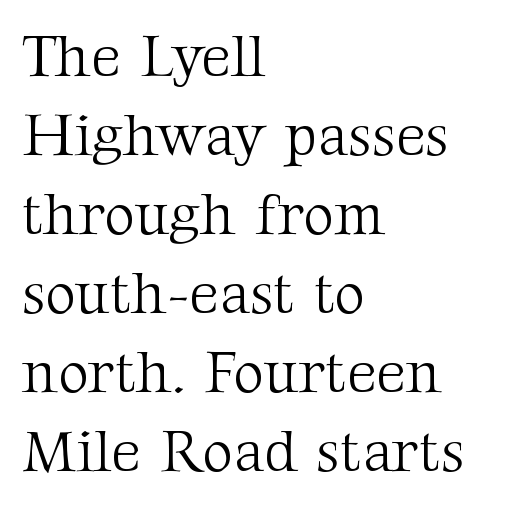
Q: Is the text bold? A: No.
Q: Is the text italic (slanted)? A: No, it is upright.
Q: Is the typeface a serif or a sans-serif typeface? A: Serif.
Q: Is the text underlined? A: No.
Q: How is the paragraph aligned? A: Left-aligned.
Q: Is the spacing between letters normal or unusually wide? A: Normal.
Q: Is the spacing between lines tight, normal or loose? A: Normal.
Q: Width (condensed, normal, or wide)? A: Normal.
Q: Stroke contrast? A: Medium.
Q: x-height? A: Medium.
Q: Monospaced? A: No.
